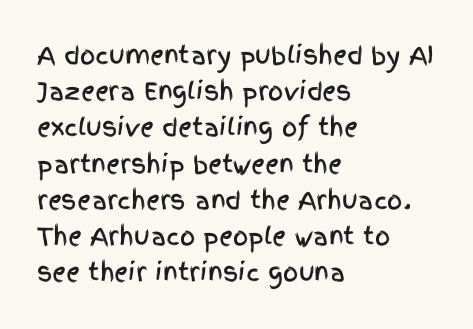
{"italic": "no", "underline": "no", "align": "left", "line_spacing": "normal", "line_spacing_ratio": 1.51, "letter_spacing": "normal", "letter_spacing_em": 0.0, "glyph_px": 24}
